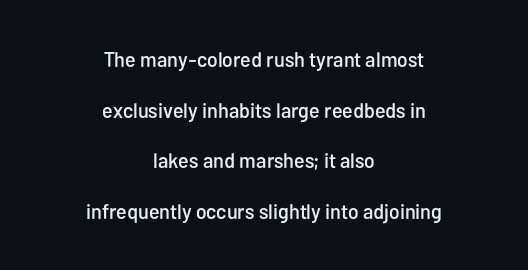
The image shows 21 px text type, upright; set centered, loose line spacing (2.41x), normal letter spacing, not underlined.
